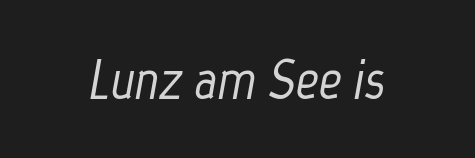
Q: Is the text italic (slanted)? A: Yes, it leans right by about 12 degrees.
Q: Is the text underlined? A: No.
Q: Is the spacing between letters normal or unusually wide? A: Normal.
Q: Width (condensed, normal, or wide)? A: Condensed.
Q: Stroke contrast? A: Low.
Q: x-height? A: Medium.
Q: Monospaced? A: No.
